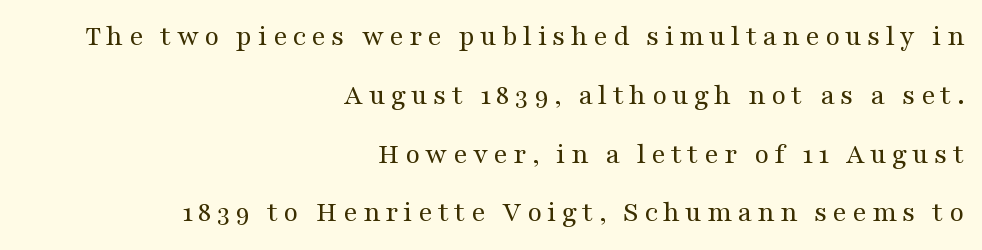
Posture: vertical. Character widths vary here, with narrow letters taking less room than wide ones. Vertical stems look standard width or narrower in stroke. This sample is right-justified, so line beginnings fall wherever the words allow.
